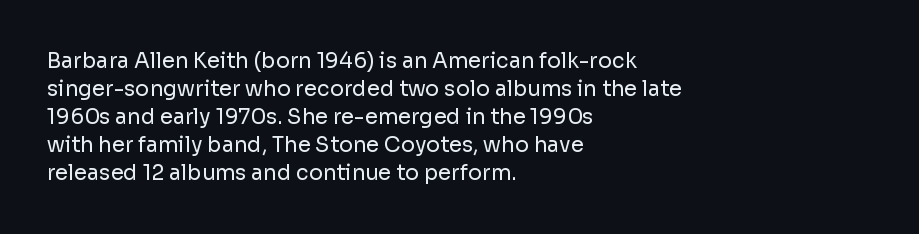
Q: Is the text bold? A: No.
Q: Is the text italic (slanted)? A: No, it is upright.
Q: Is the text underlined? A: No.
Q: How is the paragraph aligned? A: Left-aligned.
Q: Is the spacing between letters normal or unusually wide? A: Normal.
Q: Is the spacing between lines tight, normal or loose? A: Normal.
